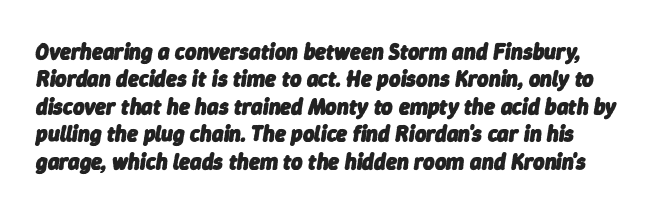
Style check: oblique. Horizontal bands of white between lines are of average thickness. Honestly, there is no underline to notice here at all. The passage shown has conventional tracking throughout.
